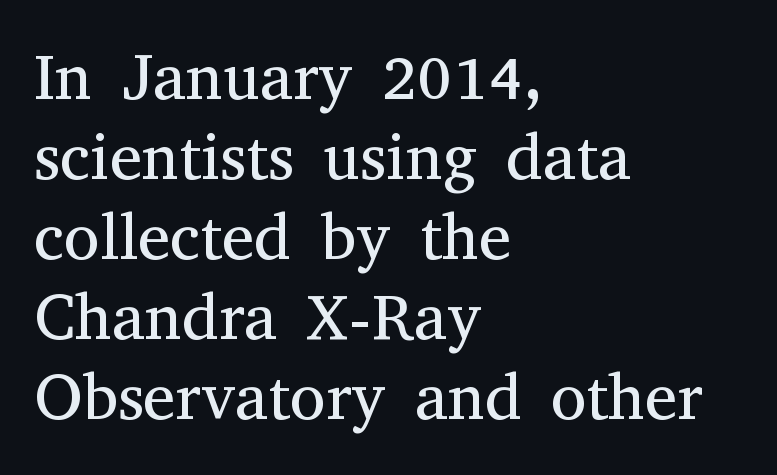
The image shows 65 px regular-weight serif type, upright; set left-aligned, line spacing 1.23x, normal letter spacing, not underlined; medium stroke contrast and a medium x-height.
